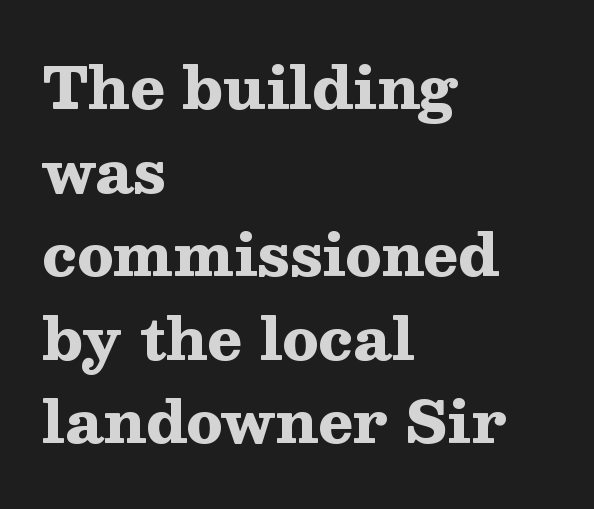
The image shows 58 px heavy, wide serif type, upright; set left-aligned, normal line spacing (1.44x), normal letter spacing, not underlined; medium stroke contrast and a medium x-height.
